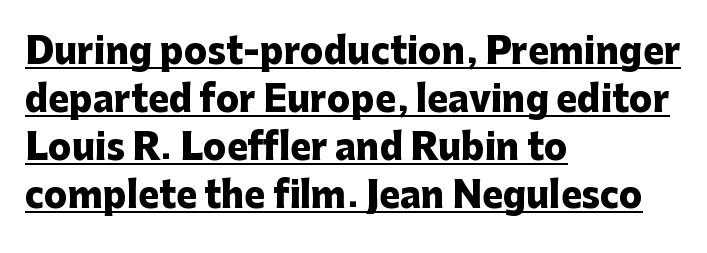
The image shows 35 px heavy sans-serif type, upright; set left-aligned, normal line spacing (1.37x), normal letter spacing, underlined; low stroke contrast and a medium x-height.
